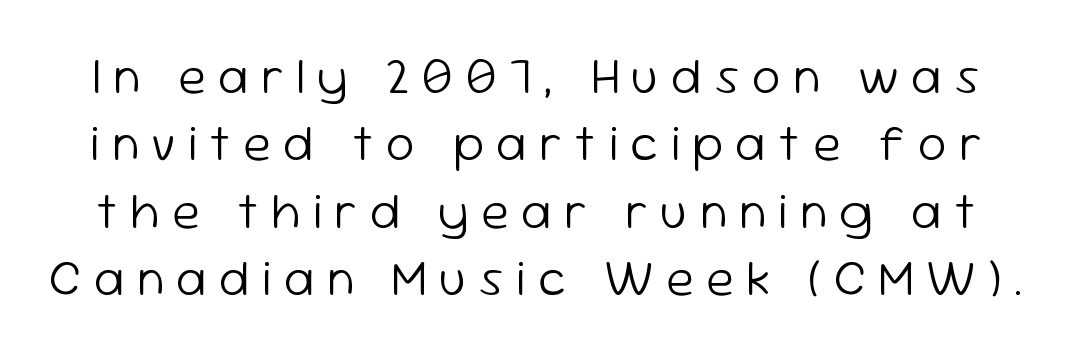
Interline gaps are of average width in this sample. Just letters on the line, the space beneath them empty. Proportional: the letters do not fall into vertical columns. Examine the stroke ends and you'll find no serifs.
